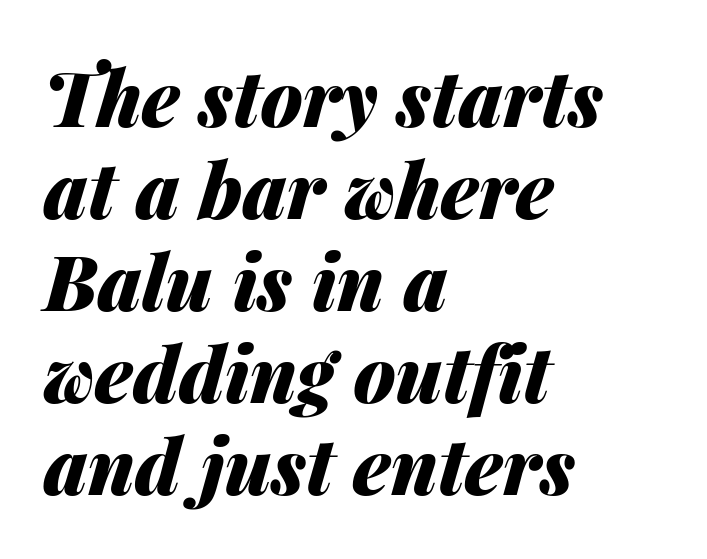
Compared with typical body copy, the letter spacing here is the same. Casual observation: everything's shoved over to the left. The letters advance in unequal steps, a hallmark of proportional type. Clear beneath every line of the passage. I'd describe the lettering as bold — thick and assertive.
